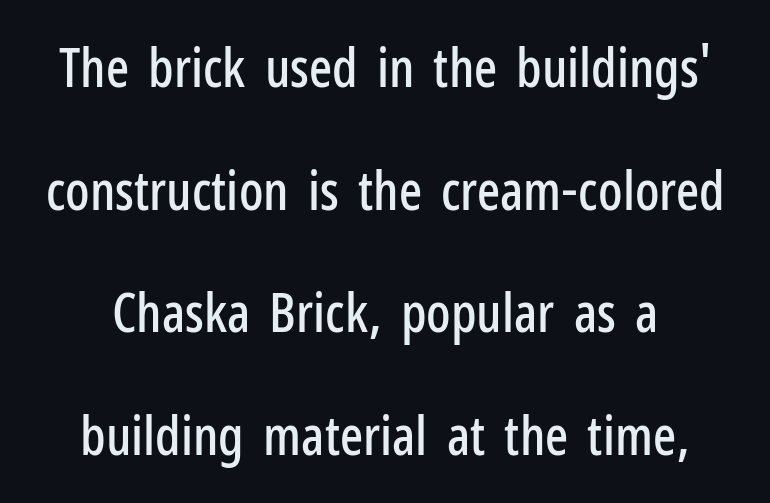
Q: Is the text italic (slanted)? A: No, it is upright.
Q: Is the typeface a serif or a sans-serif typeface? A: Sans-serif.
Q: Is the text underlined? A: No.
Q: Is the spacing between letters normal or unusually wide? A: Normal.
Q: Is the spacing between lines tight, normal or loose? A: Loose.
Q: Width (condensed, normal, or wide)? A: Condensed.
Q: Stroke contrast? A: Low.
Q: x-height? A: Medium.
Q: Monospaced? A: No.
